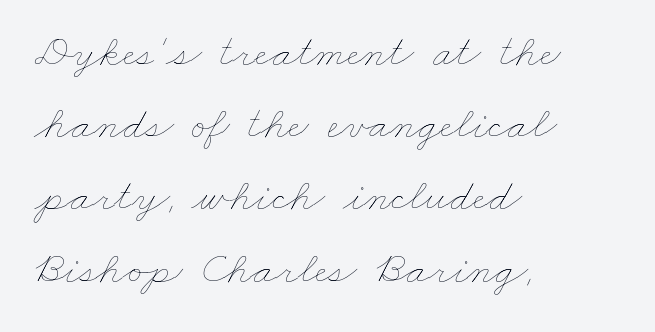
No word sits above an underline. The typesetting does not lean heavy: it is not bold. Notice how descenders clear the ascenders below comfortably — that's standard leading. Varying glyph widths throughout — classic text-font behaviour.
